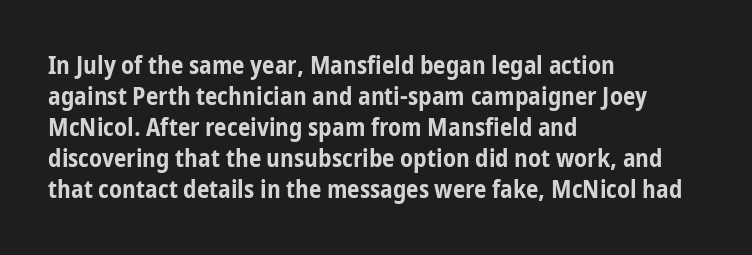
You'd pick this weight for a headline — it's a proper bold. Upright lettering throughout. Nothing unusual about the tracking: characters are spaced as the font intends. Check the space under the baseline: it is left empty.
